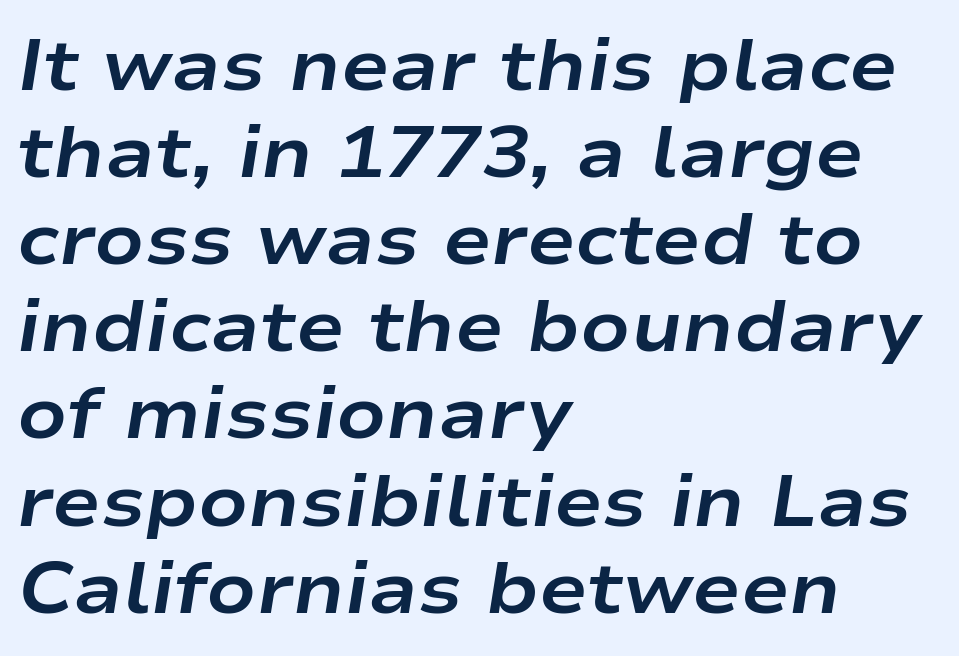
{"italic": "yes", "lean": "right", "slant_degrees": 9, "bold": "yes", "weight": "bold", "width": "wide", "stroke_contrast": "low", "x_height": "medium", "monospaced": "no", "underline": "no", "align": "left", "line_spacing_ratio": 1.21, "letter_spacing": "normal", "letter_spacing_em": 0.0, "glyph_px": 72}
